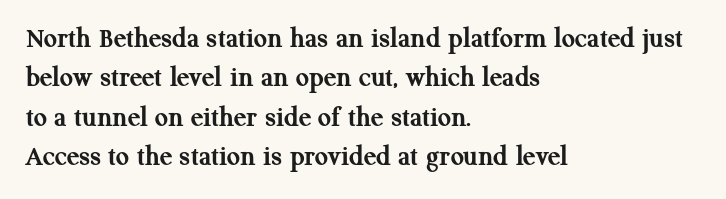
The font is running at its bold setting. The face used here is rendered with its standard letterfit. Varying glyph widths throughout — classic text-font behaviour. The line-height multiplier appears to be the usual default. These lines are set flush left with a ragged right edge. The rendering shows small feet on the letterforms — a serif design.
